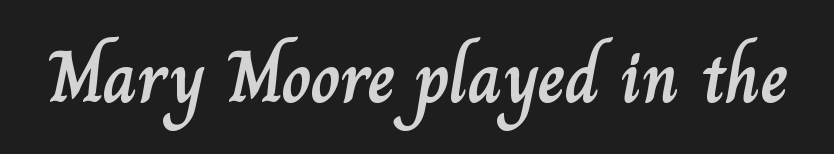
{"width": "normal", "stroke_contrast": "low", "x_height": "small", "monospaced": "no", "underline": "no", "letter_spacing": "normal", "letter_spacing_em": 0.0, "glyph_px": 74}
